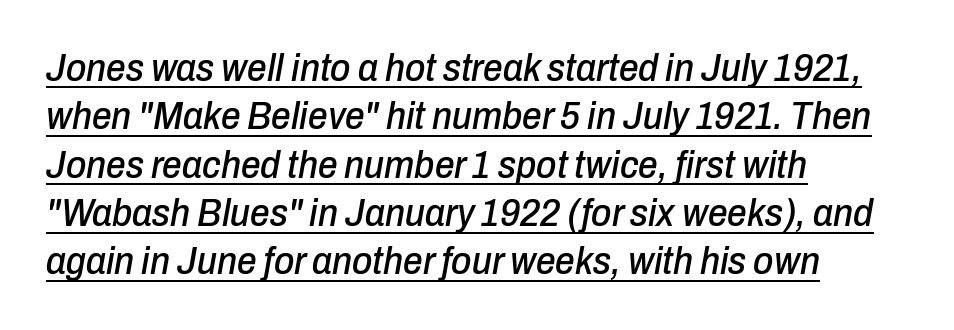
Q: Is the text italic (slanted)? A: Yes, it leans right by about 10 degrees.
Q: Is the text underlined? A: Yes.
Q: How is the paragraph aligned? A: Left-aligned.
Q: Is the spacing between letters normal or unusually wide? A: Normal.
Q: Width (condensed, normal, or wide)? A: Condensed.
Q: Stroke contrast? A: Low.
Q: x-height? A: Medium.
Q: Monospaced? A: No.
